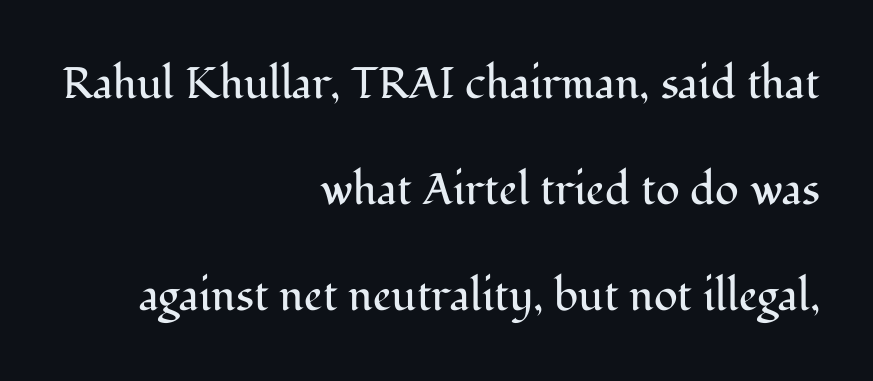
Letters rest on an invisible, unmarked baseline. Unlike a clean sans, this face finishes its strokes with serifs. Interline gaps are noticeably wide in this sample. The typeface has the unassuming heft of standard copy or less.
